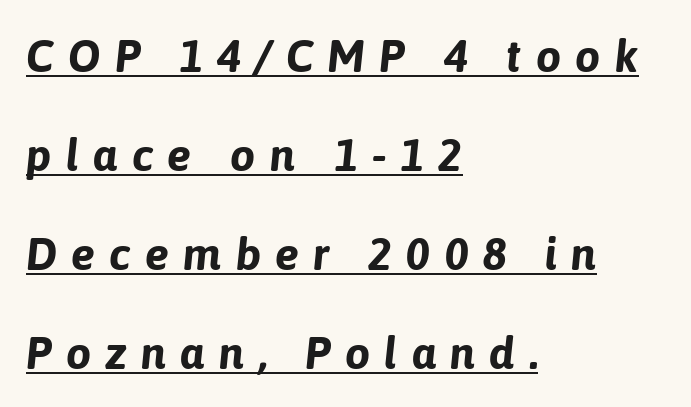
Q: Is the text bold? A: Yes.
Q: Is the text italic (slanted)? A: Yes, it leans right by about 6 degrees.
Q: Is the text underlined? A: Yes.
Q: How is the paragraph aligned? A: Left-aligned.
Q: Is the spacing between letters normal or unusually wide? A: Unusually wide.
Q: Is the spacing between lines tight, normal or loose? A: Loose.
Q: Width (condensed, normal, or wide)? A: Normal.
Q: Stroke contrast? A: Low.
Q: x-height? A: Medium.
Q: Monospaced? A: No.
